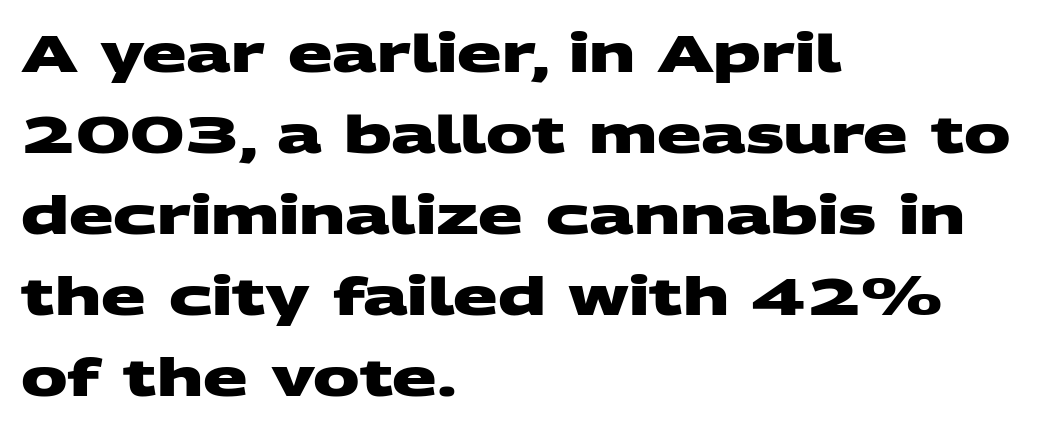
{"serif": "no", "bold": "yes", "weight": "heavy", "width": "wide", "stroke_contrast": "medium", "x_height": "large", "monospaced": "no", "underline": "no", "align": "left", "line_spacing": "normal", "line_spacing_ratio": 1.56, "letter_spacing": "normal", "letter_spacing_em": 0.0, "glyph_px": 52}
